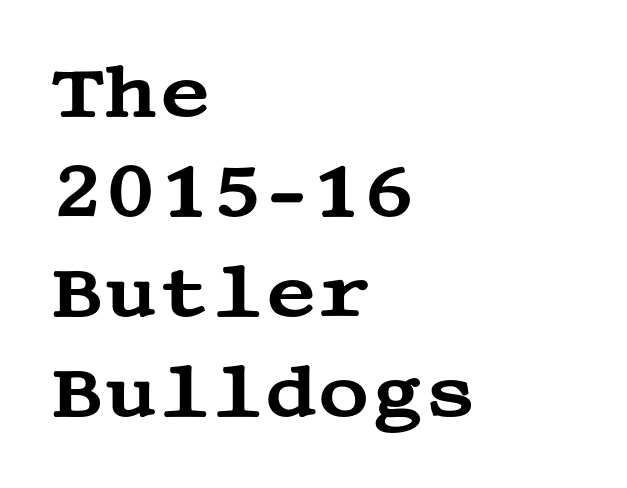
The image shows 72 px wide serif type, upright; set left-aligned, normal line spacing (1.39x), normal letter spacing, not underlined; medium stroke contrast and a large x-height.
